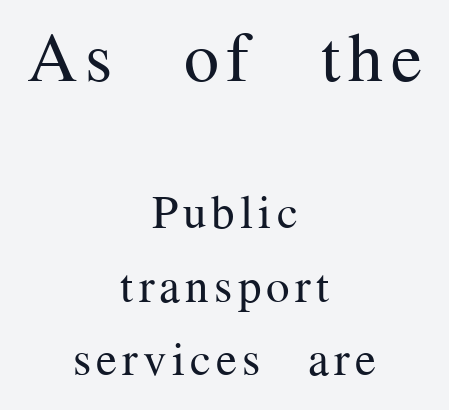
Q: Is the text bold? A: No.
Q: Is the text italic (slanted)? A: No, it is upright.
Q: Is the typeface a serif or a sans-serif typeface? A: Serif.
Q: Is the text underlined? A: No.
Q: How is the paragraph aligned? A: Centered.
Q: Is the spacing between lines tight, normal or loose? A: Normal.
Q: Which block of text is set in a larger size, the first (top) or the second (bottom)? A: The first (top) one.
Q: Width (condensed, normal, or wide)? A: Normal.
Q: Stroke contrast? A: Medium.
Q: x-height? A: Medium.
Q: Monospaced? A: No.
